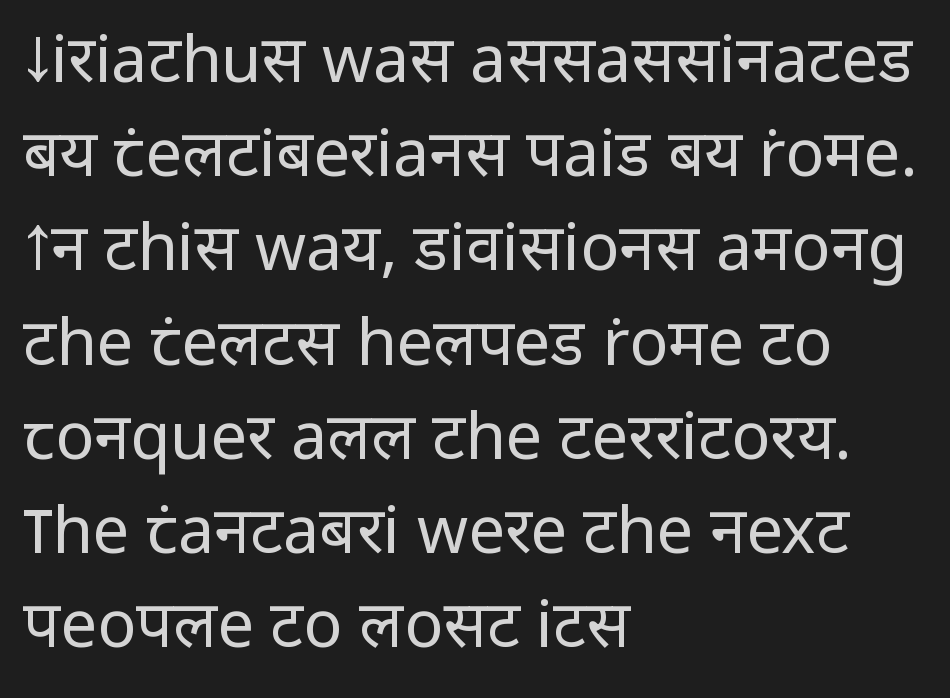
The image shows 65 px regular-weight sans-serif type, upright; set left-aligned, normal line spacing (1.45x), normal letter spacing, not underlined; low stroke contrast and a medium x-height.
